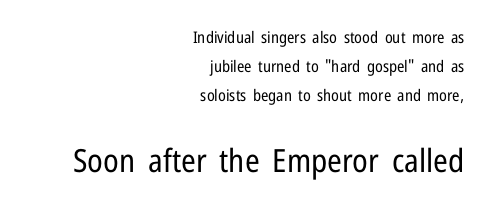
{"serif": "no", "italic": "no", "bold": "no", "weight": "regular", "width": "condensed", "stroke_contrast": "low", "x_height": "medium", "monospaced": "no", "underline": "no", "align": "right", "line_spacing_ratio": 1.8, "letter_spacing": "normal", "letter_spacing_em": 0.0, "larger_block": "second", "size_ratio": 2.0, "glyph_px": 32}
